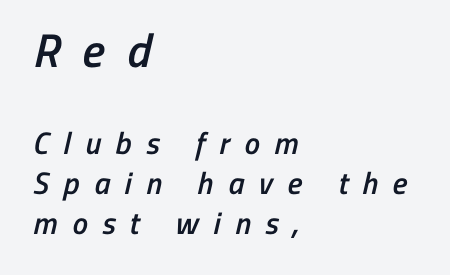
{"serif": "no", "bold": "semi", "weight": "semibold", "width": "condensed", "stroke_contrast": "low", "x_height": "medium", "monospaced": "no", "underline": "no", "align": "left", "line_spacing": "normal", "line_spacing_ratio": 1.3, "letter_spacing": "wide", "letter_spacing_em": 0.47, "larger_block": "first", "size_ratio": 1.52, "glyph_px": 47}
